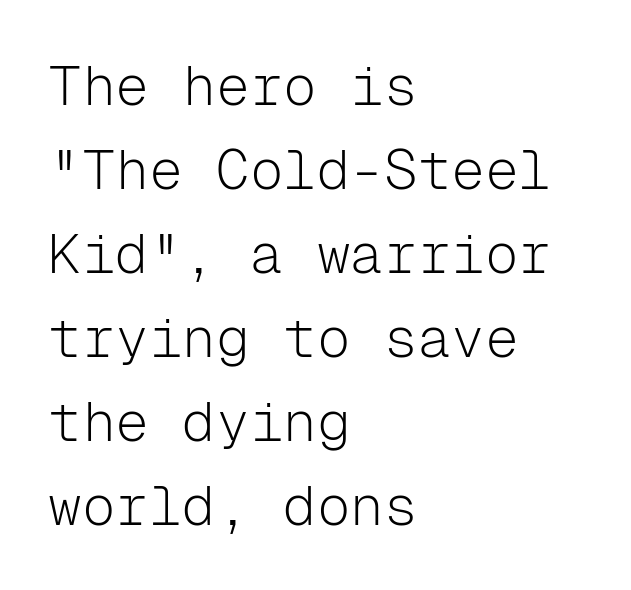
{"serif": "no", "italic": "no", "bold": "no", "weight": "light", "width": "normal", "stroke_contrast": "low", "x_height": "medium", "monospaced": "yes", "underline": "no", "align": "left", "line_spacing": "normal", "line_spacing_ratio": 1.5, "letter_spacing": "normal", "letter_spacing_em": 0.0, "glyph_px": 56}
